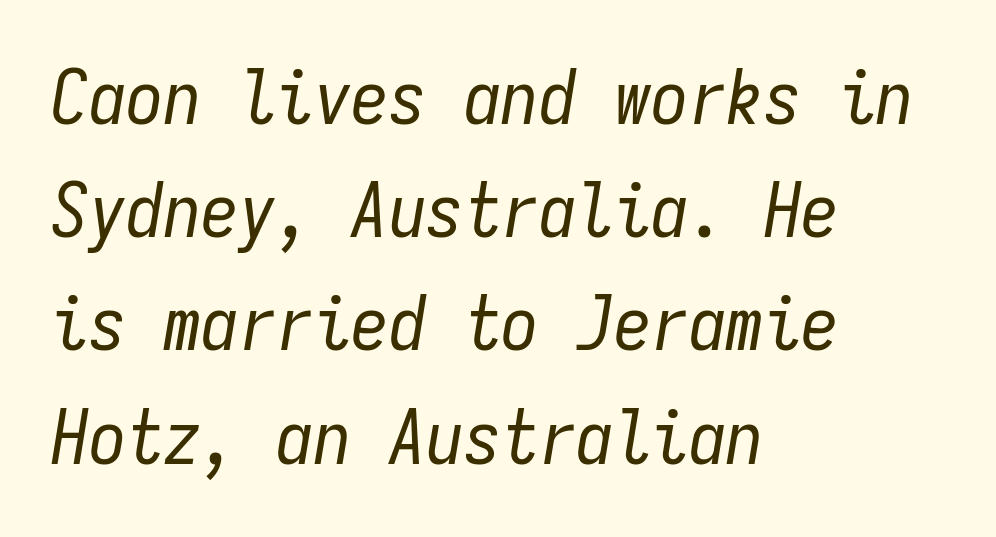
{"italic": "yes", "lean": "right", "slant_degrees": 9, "bold": "no", "weight": "regular", "width": "condensed", "stroke_contrast": "low", "x_height": "medium", "monospaced": "yes", "underline": "no", "align": "left", "line_spacing": "normal", "line_spacing_ratio": 1.51, "letter_spacing": "normal", "letter_spacing_em": 0.0, "glyph_px": 75}
